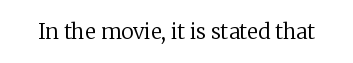
Q: Is the text bold? A: No.
Q: Is the text italic (slanted)? A: No, it is upright.
Q: Is the text underlined? A: No.
Q: Is the spacing between letters normal or unusually wide? A: Normal.
